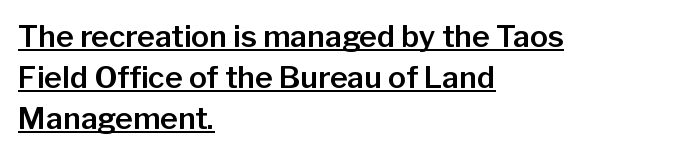
{"serif": "no", "italic": "no", "width": "normal", "stroke_contrast": "low", "x_height": "medium", "monospaced": "no", "underline": "yes", "align": "left", "line_spacing": "normal", "line_spacing_ratio": 1.36, "letter_spacing": "normal", "letter_spacing_em": 0.0, "glyph_px": 30}
